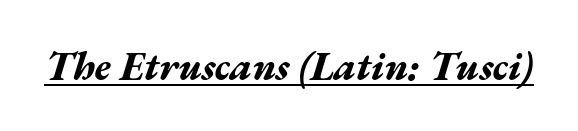
Q: Is the text bold? A: Yes.
Q: Is the text italic (slanted)? A: Yes, it leans right by about 17 degrees.
Q: Is the text underlined? A: Yes.
Q: Is the spacing between letters normal or unusually wide? A: Normal.
Q: Width (condensed, normal, or wide)? A: Wide.
Q: Stroke contrast? A: Medium.
Q: x-height? A: Medium.
Q: Monospaced? A: No.
